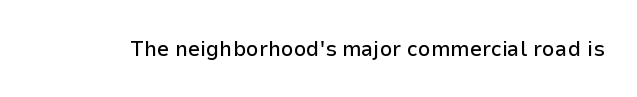
Tall strokes in this sample are plumb rather than angled. Short note: letters normally spaced. Lines of text with bare space underneath.
